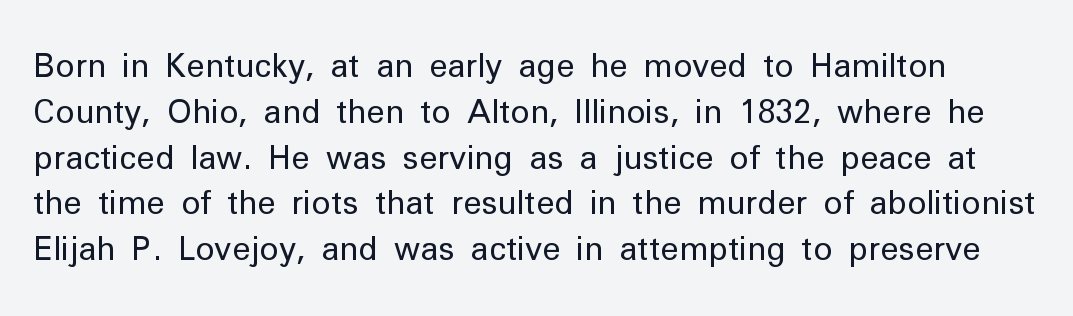
{"serif": "no", "italic": "no", "bold": "no", "weight": "regular", "width": "normal", "stroke_contrast": "low", "x_height": "medium", "monospaced": "no", "underline": "no", "line_spacing": "normal", "line_spacing_ratio": 1.43, "letter_spacing": "normal", "letter_spacing_em": 0.0, "glyph_px": 32}
